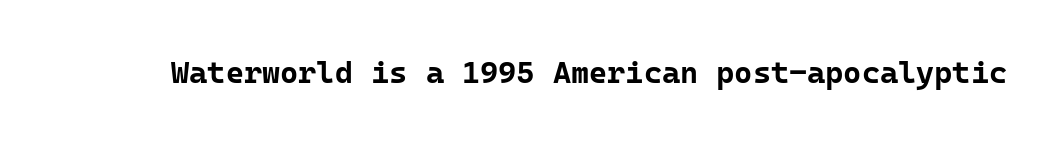
The image shows 31 px bold sans-serif type, upright, monospaced; set normal letter spacing, not underlined; low stroke contrast and a medium x-height.
